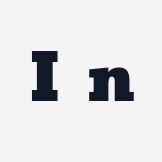
The image shows 63 px wide type; set unusually wide letter spacing (+0.42 em), not underlined; low stroke contrast and a medium x-height.
